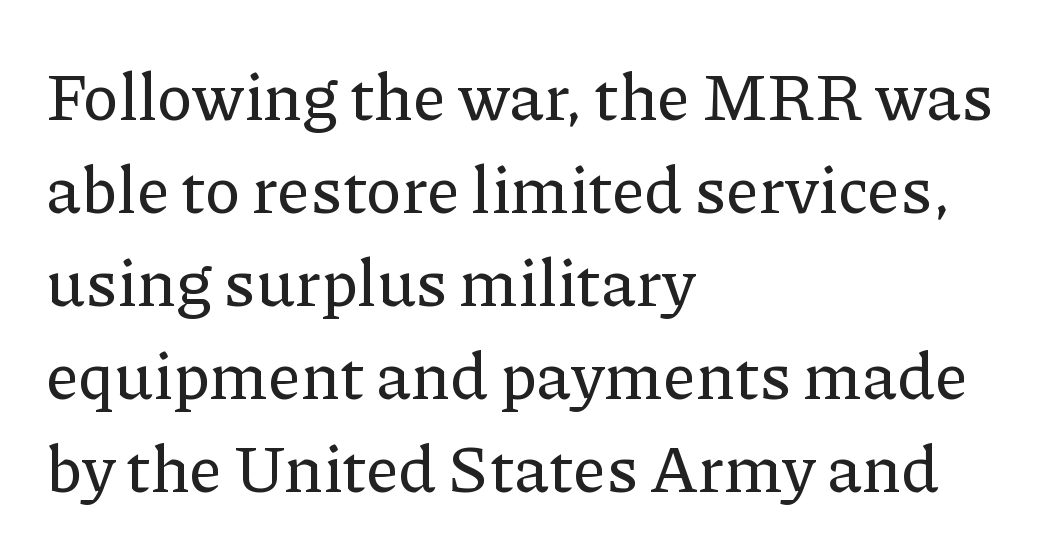
{"serif": "yes", "italic": "no", "width": "normal", "stroke_contrast": "low", "x_height": "medium", "monospaced": "no", "underline": "no", "align": "left", "line_spacing": "normal", "line_spacing_ratio": 1.41, "letter_spacing": "normal", "letter_spacing_em": 0.0, "glyph_px": 66}
